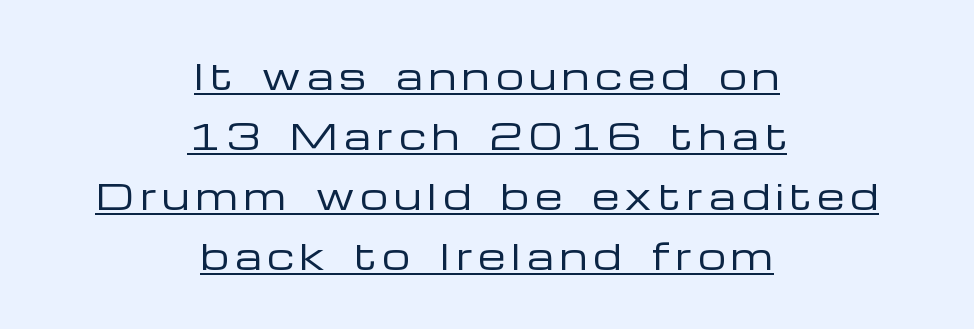
Compared with a flush-left layout, this one balances lines on the center instead. The lettering stays uniformly vertical, giving the passage a roman look. To sum up the face: it is a sans, with no serifs. Letters have the restrained weight of plain body copy at most.
